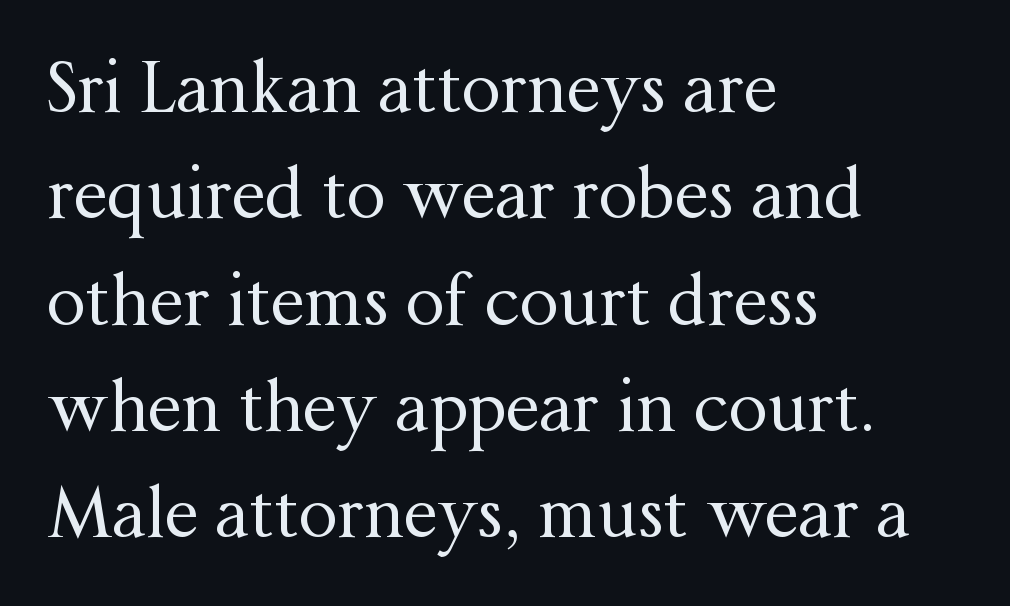
This block has exactly the height ordinary leading produces. The rag falls on the right side of this text block. Compared with typical body copy, the letter spacing here is the same. Posture: straight, roman, zero tilt. Beneath every word, the page is bare.
